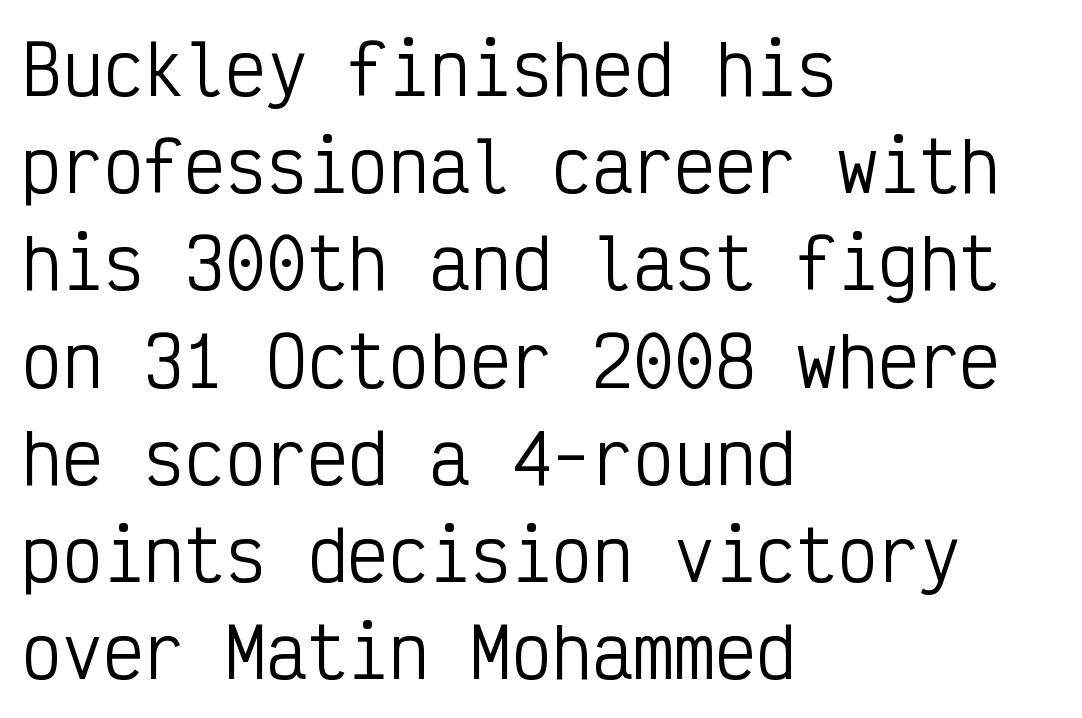
Q: Is the text bold? A: No.
Q: Is the text italic (slanted)? A: No, it is upright.
Q: Is the typeface a serif or a sans-serif typeface? A: Sans-serif.
Q: Is the text underlined? A: No.
Q: How is the paragraph aligned? A: Left-aligned.
Q: Is the spacing between letters normal or unusually wide? A: Normal.
Q: Is the spacing between lines tight, normal or loose? A: Normal.
Q: Width (condensed, normal, or wide)? A: Condensed.
Q: Stroke contrast? A: Low.
Q: x-height? A: Medium.
Q: Monospaced? A: Yes.
